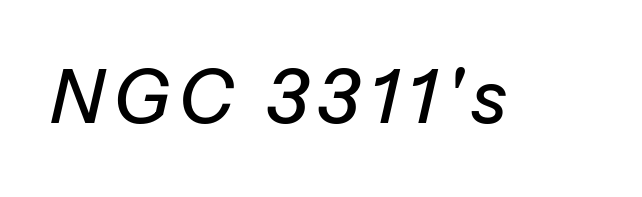
{"italic": "yes", "lean": "right", "slant_degrees": 13, "width": "normal", "stroke_contrast": "low", "x_height": "medium", "monospaced": "no", "underline": "no", "glyph_px": 74}
